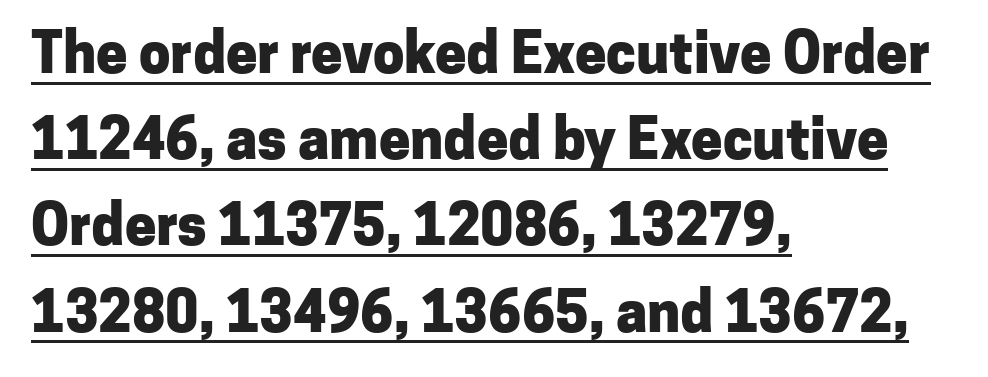
Q: Is the text bold? A: Yes.
Q: Is the text italic (slanted)? A: No, it is upright.
Q: Is the typeface a serif or a sans-serif typeface? A: Sans-serif.
Q: Is the text underlined? A: Yes.
Q: How is the paragraph aligned? A: Left-aligned.
Q: Is the spacing between letters normal or unusually wide? A: Normal.
Q: Is the spacing between lines tight, normal or loose? A: Normal.
Q: Width (condensed, normal, or wide)? A: Normal.
Q: Stroke contrast? A: Low.
Q: x-height? A: Medium.
Q: Monospaced? A: No.
